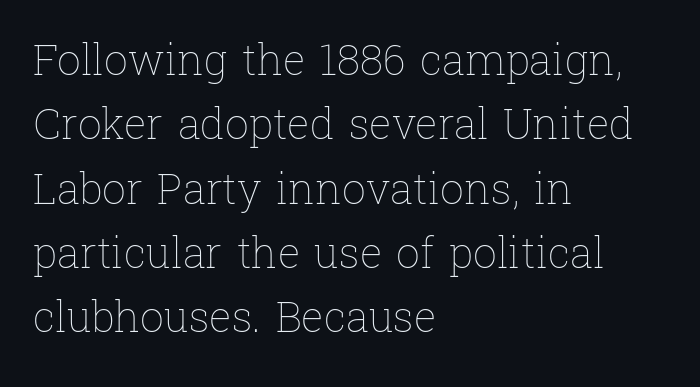
Q: Is the text bold? A: No.
Q: Is the text italic (slanted)? A: No, it is upright.
Q: Is the text underlined? A: No.
Q: How is the paragraph aligned? A: Left-aligned.
Q: Is the spacing between letters normal or unusually wide? A: Normal.
Q: Is the spacing between lines tight, normal or loose? A: Normal.
Q: Width (condensed, normal, or wide)? A: Normal.
Q: Stroke contrast? A: Low.
Q: x-height? A: Medium.
Q: Monospaced? A: No.
